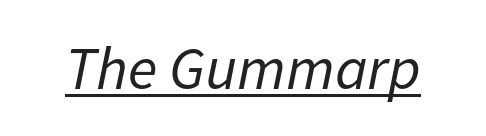
{"italic": "yes", "lean": "right", "slant_degrees": 11, "bold": "no", "weight": "regular", "width": "normal", "stroke_contrast": "low", "x_height": "medium", "monospaced": "no", "underline": "yes", "letter_spacing": "normal", "letter_spacing_em": 0.0, "glyph_px": 61}
